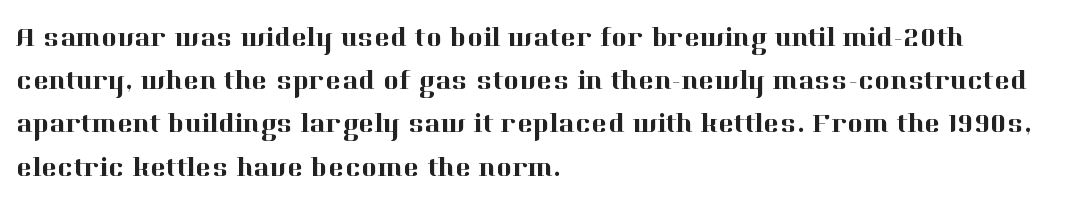
{"italic": "no", "underline": "no", "align": "left", "line_spacing": "normal", "line_spacing_ratio": 1.6, "letter_spacing": "normal", "letter_spacing_em": 0.0, "glyph_px": 27}
